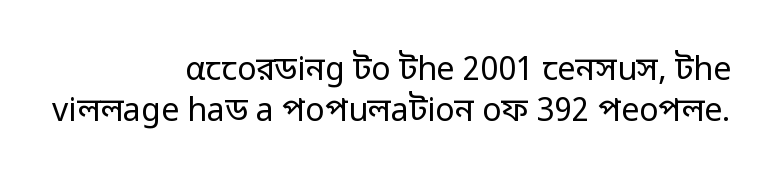
Q: Is the text bold? A: No.
Q: Is the text italic (slanted)? A: No, it is upright.
Q: Is the typeface a serif or a sans-serif typeface? A: Sans-serif.
Q: Is the text underlined? A: No.
Q: How is the paragraph aligned? A: Right-aligned.
Q: Is the spacing between letters normal or unusually wide? A: Normal.
Q: Is the spacing between lines tight, normal or loose? A: Normal.
Q: Width (condensed, normal, or wide)? A: Normal.
Q: Stroke contrast? A: Low.
Q: x-height? A: Medium.
Q: Monospaced? A: No.
